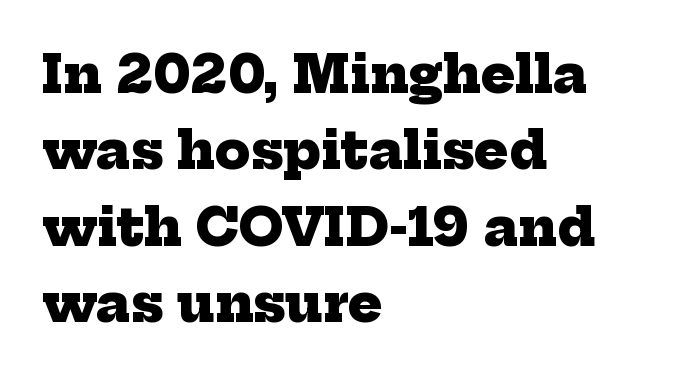
{"serif": "yes", "bold": "yes", "weight": "heavy", "width": "normal", "stroke_contrast": "low", "x_height": "medium", "monospaced": "no", "underline": "no", "align": "left", "line_spacing": "normal", "line_spacing_ratio": 1.5, "letter_spacing": "normal", "letter_spacing_em": 0.0, "glyph_px": 51}
